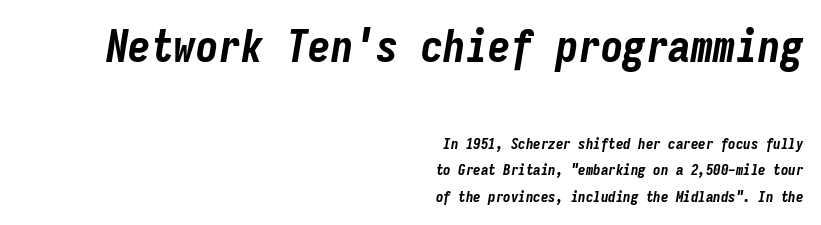
The image shows 45 px bold, condensed type, italic (leaning right), monospaced; set right-aligned, line spacing 1.77x, normal letter spacing, not underlined; the first (top) block is 3.0x larger; low stroke contrast and a medium x-height.
